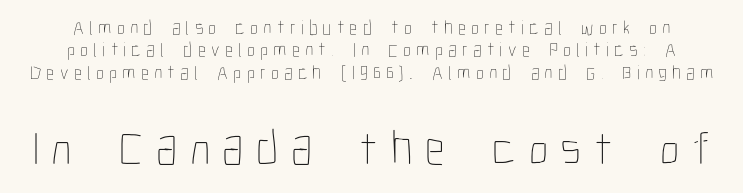
{"italic": "no", "bold": "no", "weight": "thin", "width": "condensed", "stroke_contrast": "low", "x_height": "medium", "monospaced": "no", "underline": "no", "line_spacing": "tight", "line_spacing_ratio": 1.12, "letter_spacing": "wide", "letter_spacing_em": 0.26, "larger_block": "second", "size_ratio": 2.45, "glyph_px": 49}
